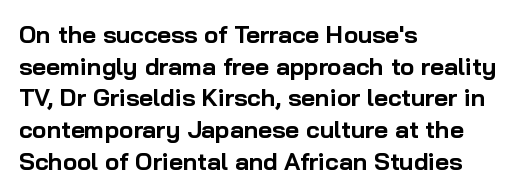
Honestly, the letter spacing is just normal — you wouldn't notice it. One glance says typical: line gaps are just what's usual. These lines stack with their left ends in a neat column. The type sits square on the baseline with zero lean. Descender tails drop into unmarked territory. How heavy is the stroke? Heavy — this is a bold.
